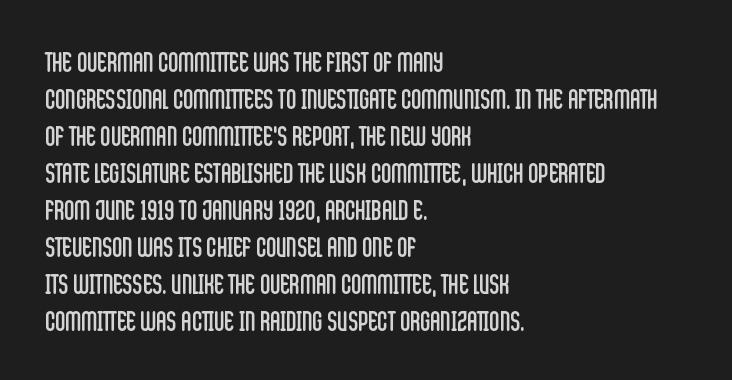
The image shows 28 px regular-weight, condensed sans-serif type, upright; set left-aligned, normal line spacing (1.32x), normal letter spacing, not underlined; low stroke contrast and a large x-height.
